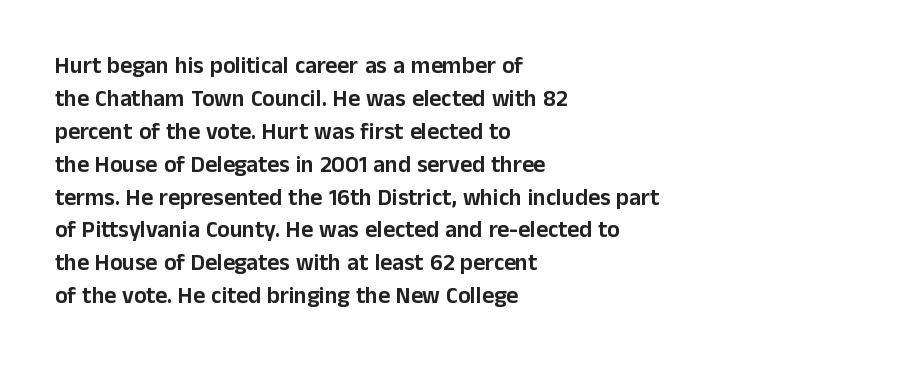
Plain, unruled lines of type. Letter spacing: default. Quick note: interline space is typical. Does the lettering tilt? It doesn't — this is upright. One-word summary of the alignment: left.
